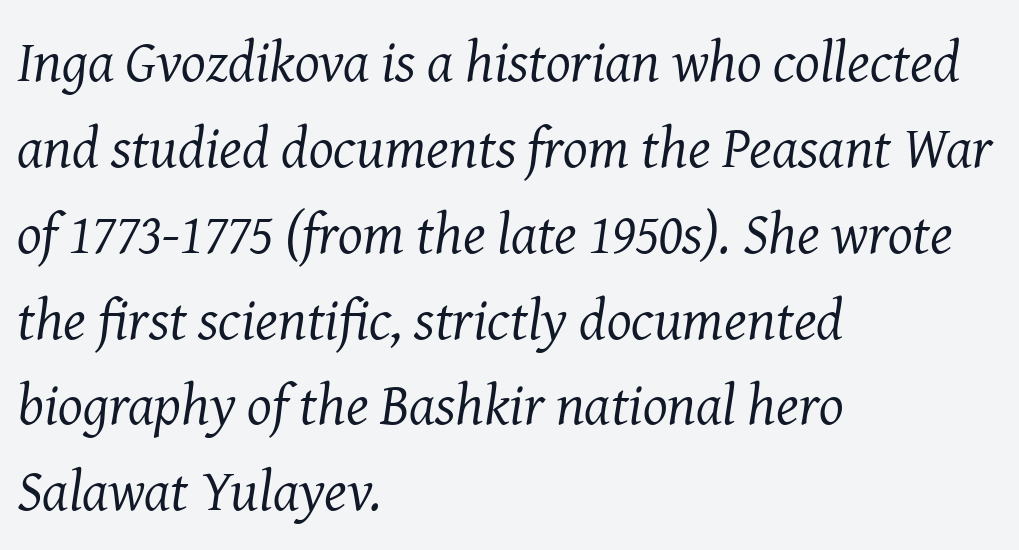
Q: Is the text bold? A: No.
Q: Is the text italic (slanted)? A: Yes, it leans right by about 8 degrees.
Q: Is the typeface a serif or a sans-serif typeface? A: Serif.
Q: Is the text underlined? A: No.
Q: How is the paragraph aligned? A: Left-aligned.
Q: Is the spacing between letters normal or unusually wide? A: Normal.
Q: Is the spacing between lines tight, normal or loose? A: Normal.
Q: Width (condensed, normal, or wide)? A: Normal.
Q: Stroke contrast? A: Medium.
Q: x-height? A: Medium.
Q: Monospaced? A: No.
